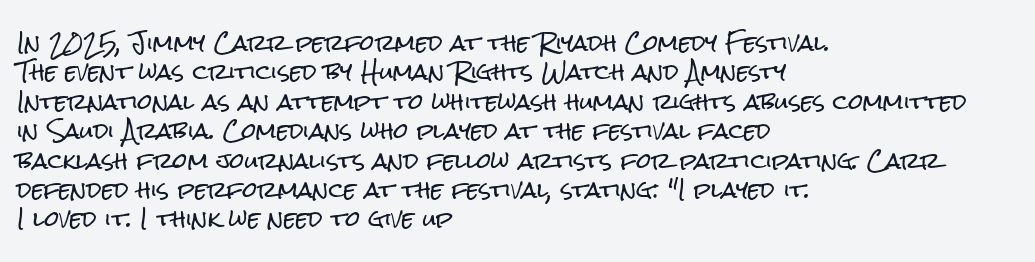
The image shows 21 px text type, upright; set left-aligned, normal line spacing (1.4x), normal letter spacing, not underlined.
